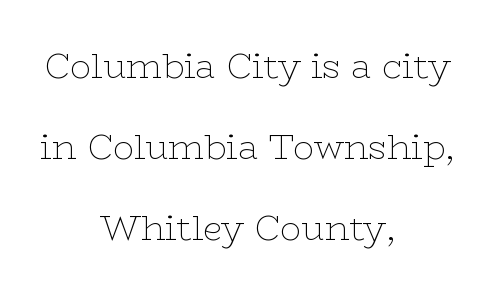
{"serif": "yes", "italic": "no", "bold": "no", "weight": "thin", "width": "wide", "stroke_contrast": "low", "x_height": "medium", "monospaced": "no", "underline": "no", "align": "center", "line_spacing": "loose", "line_spacing_ratio": 2.32, "letter_spacing": "normal", "letter_spacing_em": 0.0, "glyph_px": 35}
